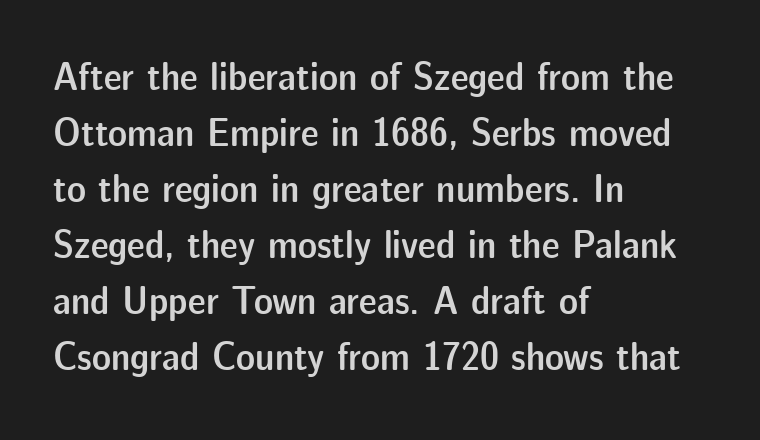
The passage shown has conventional tracking throughout. The rendering shows plain stroke endings on the letterforms — a sans-serif design. One glance says typical: line gaps are just what's usual. The passage shown is not underscored anywhere. Note the varied advance widths — an 'i' is clearly narrower than an 'm'. This is moderately heavy type, rendered in semibold.
